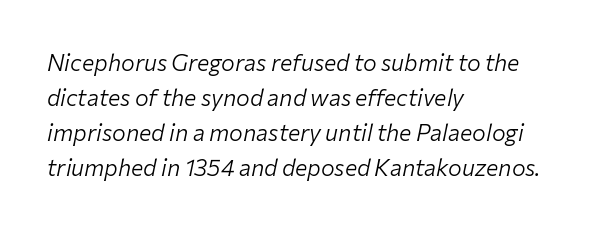
{"italic": "yes", "lean": "right", "slant_degrees": 12, "bold": "no", "underline": "no", "align": "left", "line_spacing": "normal", "line_spacing_ratio": 1.52, "letter_spacing": "normal", "letter_spacing_em": 0.0, "glyph_px": 23}
